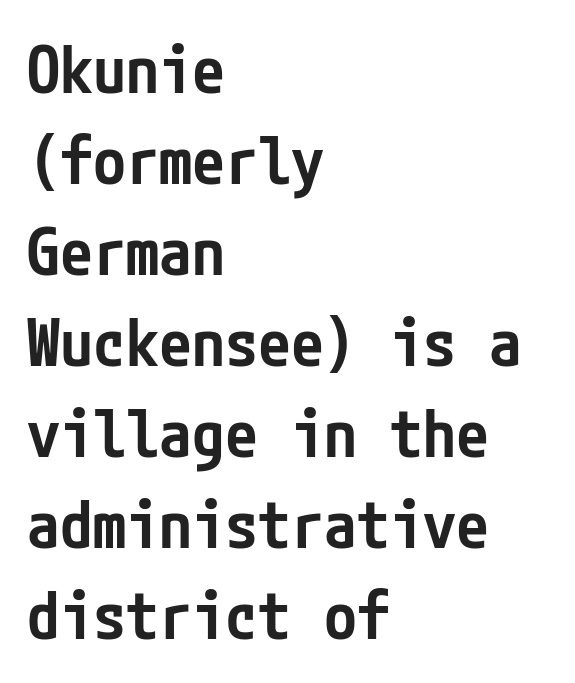
The image shows 66 px semibold, condensed sans-serif type, upright; set left-aligned, normal line spacing (1.38x), normal letter spacing, not underlined; low stroke contrast and a medium x-height.
